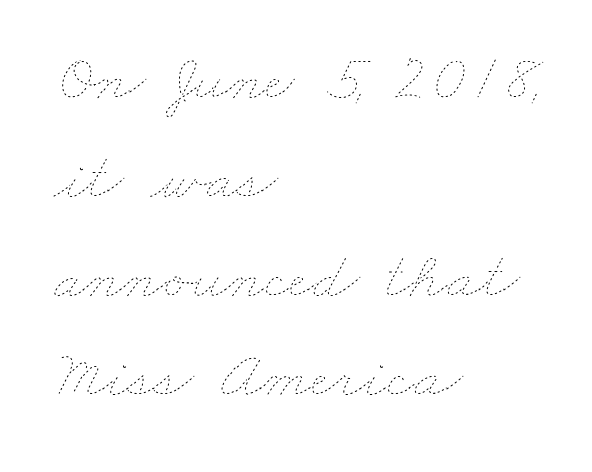
{"bold": "no", "weight": "thin", "width": "wide", "stroke_contrast": "low", "x_height": "small", "monospaced": "no", "underline": "no", "align": "left", "line_spacing": "normal", "line_spacing_ratio": 1.5, "letter_spacing": "normal", "letter_spacing_em": 0.0, "glyph_px": 66}
